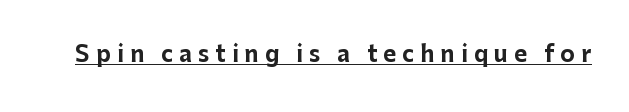
Q: Is the text bold? A: Yes.
Q: Is the text italic (slanted)? A: No, it is upright.
Q: Is the text underlined? A: Yes.
Q: Is the spacing between letters normal or unusually wide? A: Unusually wide.
